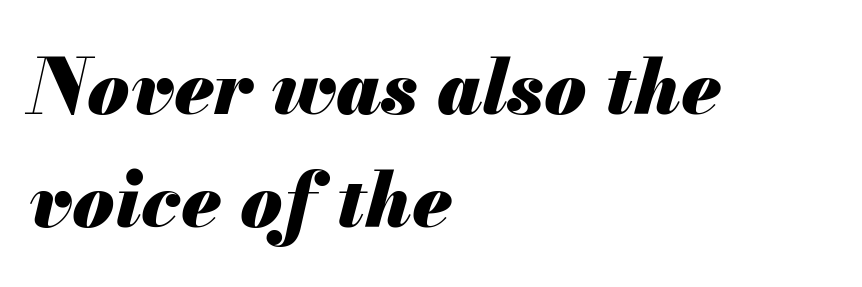
Q: Is the text bold? A: Yes.
Q: Is the text italic (slanted)? A: Yes, it leans right by about 13 degrees.
Q: Is the text underlined? A: No.
Q: How is the paragraph aligned? A: Left-aligned.
Q: Is the spacing between letters normal or unusually wide? A: Normal.
Q: Is the spacing between lines tight, normal or loose? A: Normal.
Q: Width (condensed, normal, or wide)? A: Normal.
Q: Stroke contrast? A: Medium.
Q: x-height? A: Small.
Q: Monospaced? A: No.
